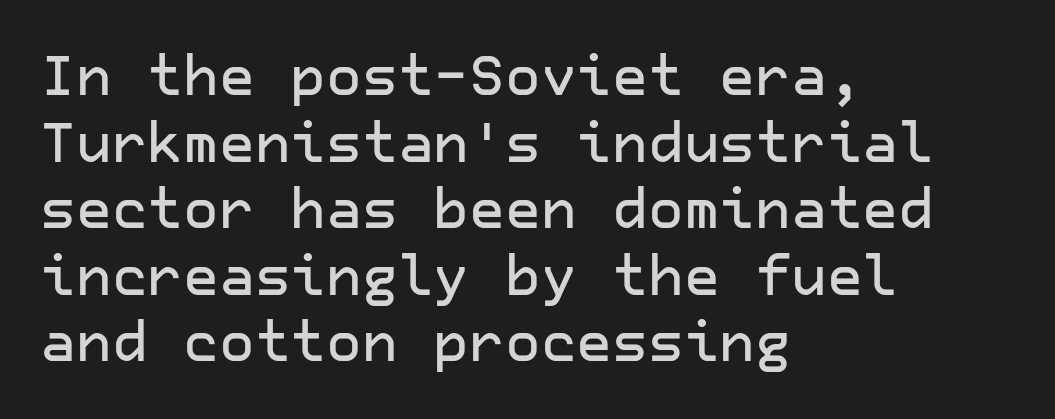
The image shows 55 px sans-serif type, upright; set left-aligned, line spacing 1.21x, normal letter spacing, not underlined; low stroke contrast and a medium x-height.
